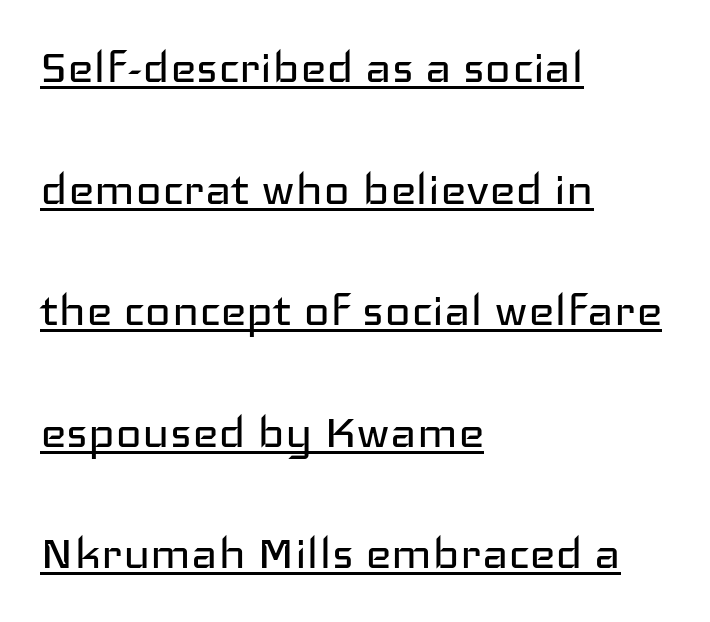
{"serif": "no", "italic": "no", "bold": "no", "weight": "regular", "width": "wide", "stroke_contrast": "low", "x_height": "medium", "monospaced": "no", "underline": "yes", "align": "left", "line_spacing": "loose", "line_spacing_ratio": 2.17, "letter_spacing": "normal", "letter_spacing_em": 0.0, "glyph_px": 56}
